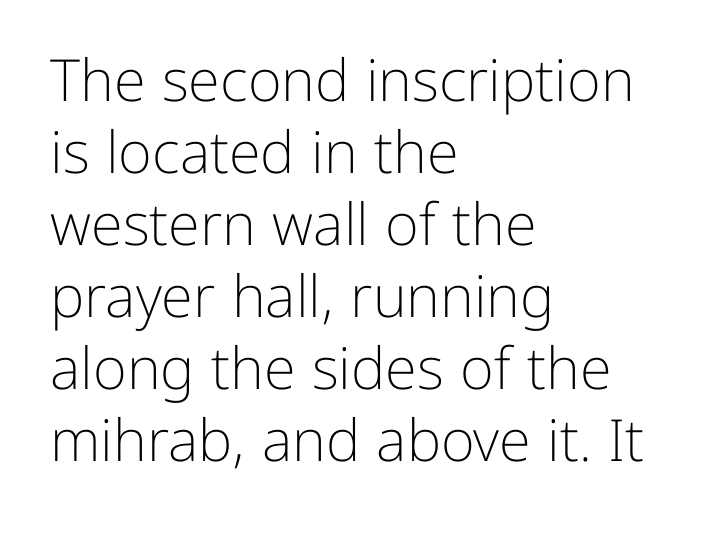
Q: Is the text bold? A: No.
Q: Is the text italic (slanted)? A: No, it is upright.
Q: Is the typeface a serif or a sans-serif typeface? A: Sans-serif.
Q: Is the text underlined? A: No.
Q: How is the paragraph aligned? A: Left-aligned.
Q: Is the spacing between letters normal or unusually wide? A: Normal.
Q: Width (condensed, normal, or wide)? A: Normal.
Q: Stroke contrast? A: Low.
Q: x-height? A: Medium.
Q: Monospaced? A: No.
